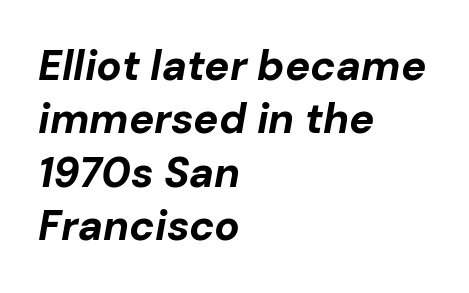
Q: Is the text bold? A: Yes.
Q: Is the text italic (slanted)? A: Yes, it leans right by about 10 degrees.
Q: Is the text underlined? A: No.
Q: How is the paragraph aligned? A: Left-aligned.
Q: Is the spacing between letters normal or unusually wide? A: Normal.
Q: Is the spacing between lines tight, normal or loose? A: Normal.
Q: Width (condensed, normal, or wide)? A: Normal.
Q: Stroke contrast? A: Low.
Q: x-height? A: Medium.
Q: Monospaced? A: No.
